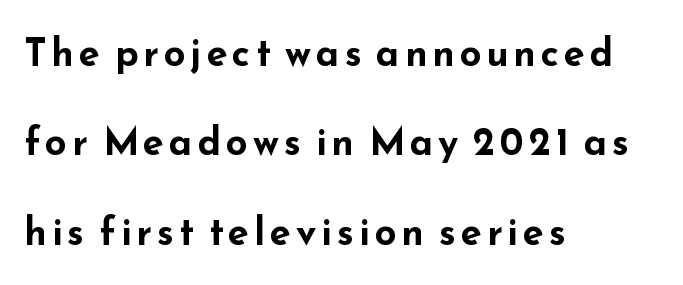
Check under the words: just untouched page. Left-aligned paragraph, ragged on the right. The space between consecutive lines is lavish. Nope, no serifs anywhere on these letters. Character widths vary here, with narrow letters taking less room than wide ones.
